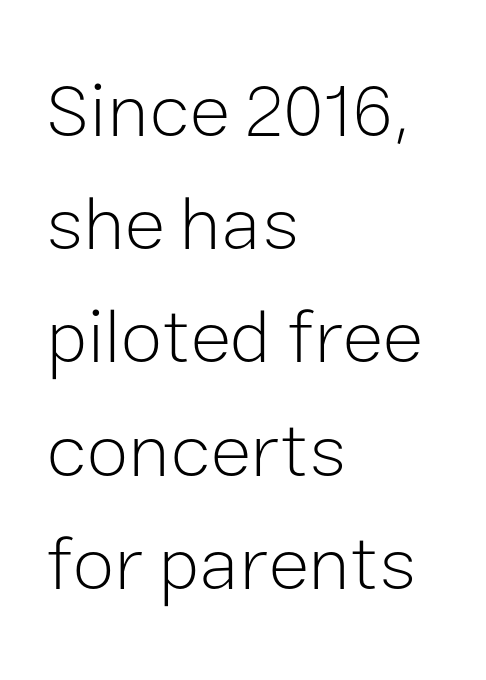
The image shows 76 px light sans-serif type, upright; set left-aligned, normal line spacing (1.49x), normal letter spacing, not underlined; low stroke contrast and a medium x-height.
